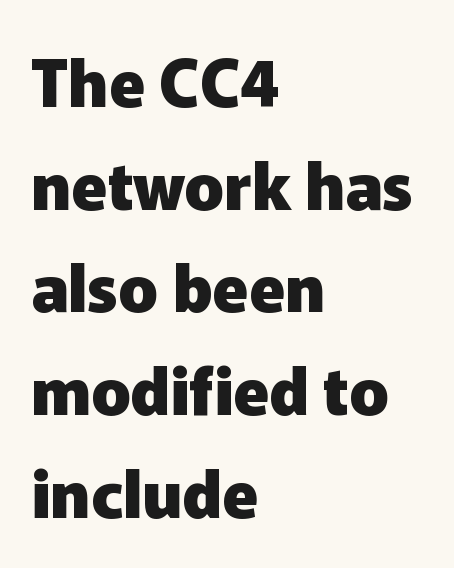
The image shows 65 px heavy sans-serif type, upright; set left-aligned, normal line spacing (1.58x), normal letter spacing, not underlined; low stroke contrast and a medium x-height.
